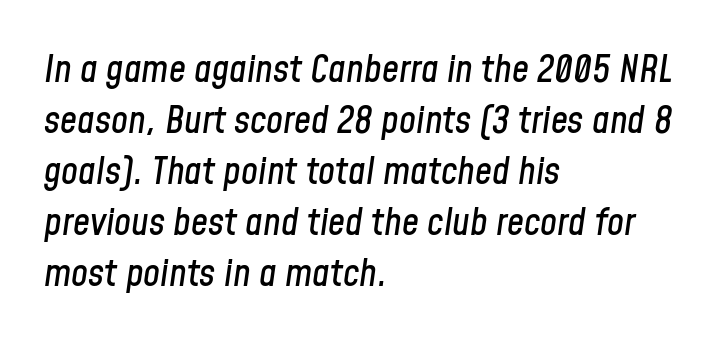
Slant detected: the letters are inclined. The line texture is even and compact thanks to regular tracking. Layout note: lines flush left. The vertical gap from one line to the next is medium. The words here are not underlined. A typesetter would call this proportional, since set widths differ per character.
